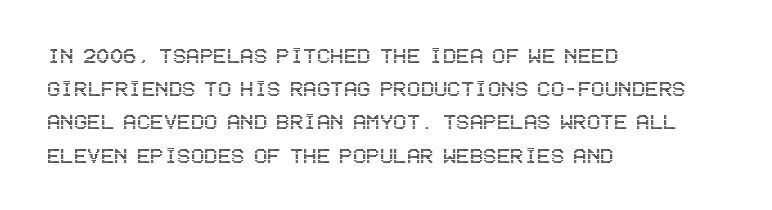
Q: Is the text italic (slanted)? A: No, it is upright.
Q: Is the text underlined? A: No.
Q: How is the paragraph aligned? A: Left-aligned.
Q: Is the spacing between letters normal or unusually wide? A: Normal.
Q: Is the spacing between lines tight, normal or loose? A: Normal.
